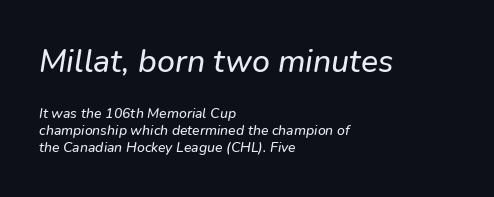
{"italic": "yes", "lean": "right", "slant_degrees": 9, "width": "normal", "stroke_contrast": "low", "x_height": "medium", "monospaced": "no", "underline": "no", "align": "left", "line_spacing_ratio": 1.21, "letter_spacing": "normal", "letter_spacing_em": 0.0, "larger_block": "first", "size_ratio": 2.29, "glyph_px": 32}
